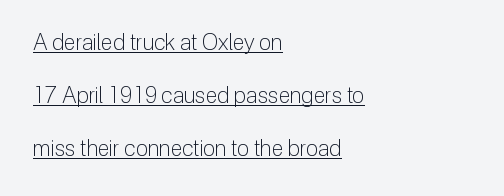
The image shows 22 px text type, upright; set left-aligned, loose line spacing (2.41x), normal letter spacing, underlined.
